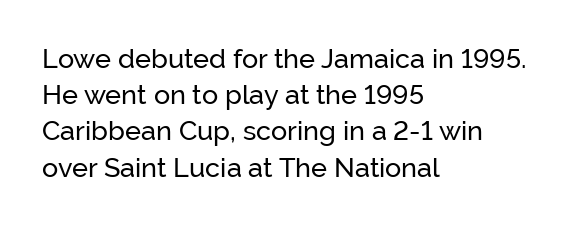
Q: Is the text italic (slanted)? A: No, it is upright.
Q: Is the text underlined? A: No.
Q: How is the paragraph aligned? A: Left-aligned.
Q: Is the spacing between letters normal or unusually wide? A: Normal.
Q: Is the spacing between lines tight, normal or loose? A: Normal.
